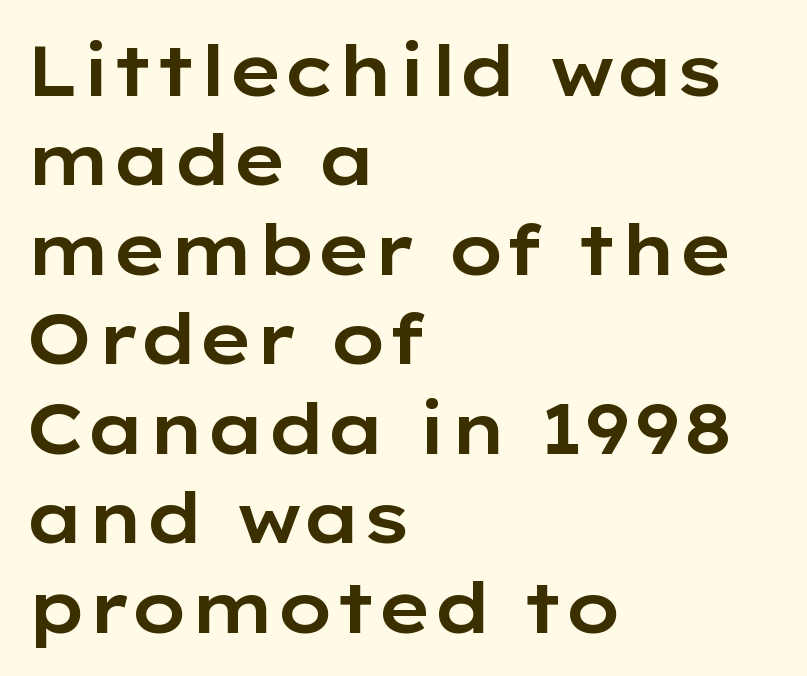
Q: Is the text italic (slanted)? A: No, it is upright.
Q: Is the typeface a serif or a sans-serif typeface? A: Sans-serif.
Q: Is the text underlined? A: No.
Q: How is the paragraph aligned? A: Left-aligned.
Q: Is the spacing between letters normal or unusually wide? A: Normal.
Q: Is the spacing between lines tight, normal or loose? A: Normal.
Q: Width (condensed, normal, or wide)? A: Wide.
Q: Stroke contrast? A: Low.
Q: x-height? A: Medium.
Q: Monospaced? A: No.
